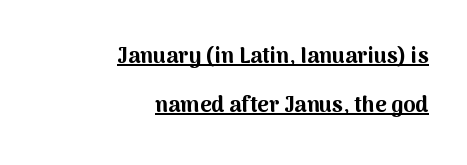
The ragged edge is on the left, which tells us the setting is flush right. Underlining? Definitely there. This sample trades compactness for vertical openness between lines. Between one letter and the next there's only the usual sliver of space. In terms of weight, the rendering is a true, heavy bold. Style check: upright.
